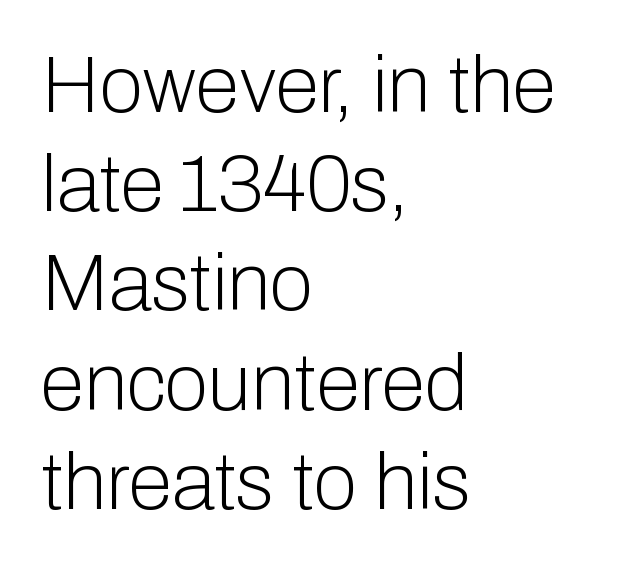
The image shows 80 px light sans-serif type, upright; set left-aligned, line spacing 1.24x, normal letter spacing, not underlined; low stroke contrast and a medium x-height.
